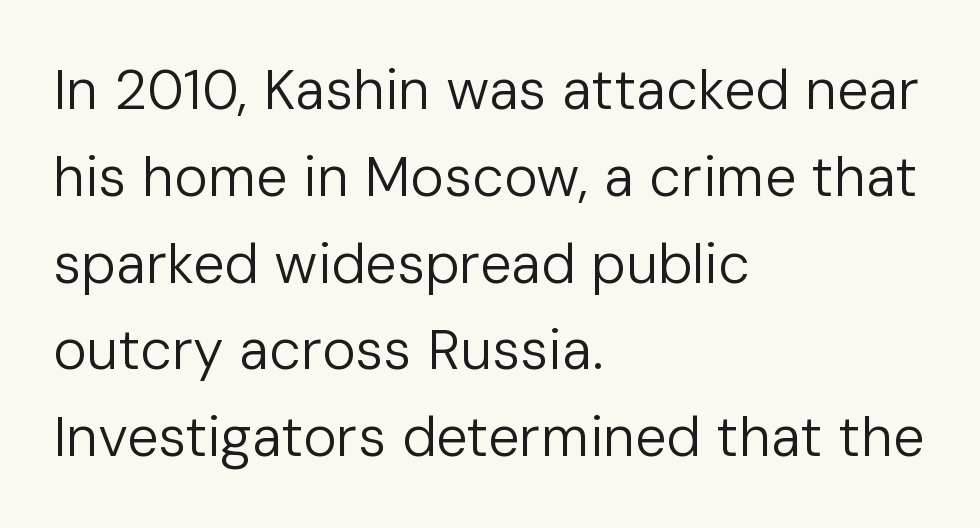
The image shows 56 px regular-weight sans-serif type, upright; set left-aligned, normal line spacing (1.55x), normal letter spacing, not underlined; low stroke contrast and a medium x-height.
